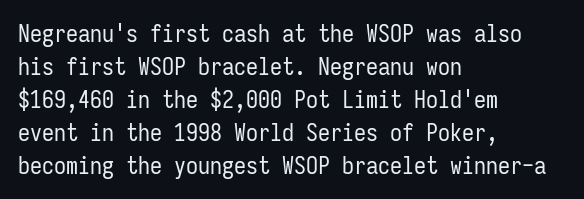
The image shows 24 px text type, upright; set left-aligned, normal line spacing (1.37x), normal letter spacing, not underlined.
